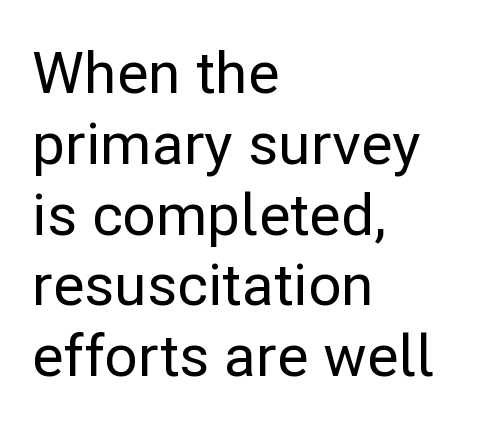
{"serif": "no", "italic": "no", "width": "normal", "stroke_contrast": "low", "x_height": "medium", "monospaced": "no", "underline": "no", "align": "left", "line_spacing_ratio": 1.22, "letter_spacing": "normal", "letter_spacing_em": 0.0, "glyph_px": 58}
